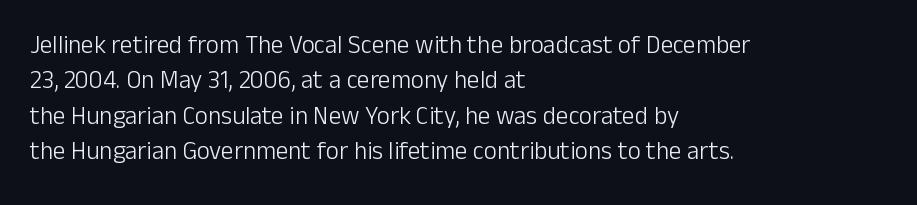
The image shows 25 px text type, upright; set left-aligned, normal line spacing (1.42x), normal letter spacing, not underlined.
